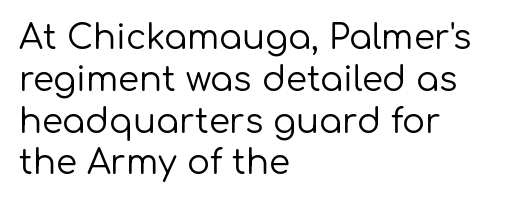
The letters advance in unequal steps, a hallmark of proportional type. Every row of glyphs begins at an identical x-position on the left. Beneath every word, the page is bare. The type sits square on the baseline with zero lean. The font sits on the lighter half of the weight spectrum, regular included. Nope, no serifs anywhere on these letters.
